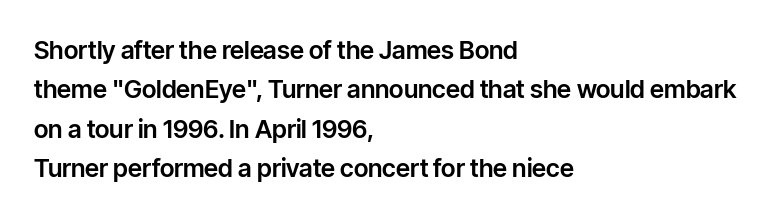
{"italic": "no", "underline": "no", "align": "left", "line_spacing": "normal", "line_spacing_ratio": 1.58, "letter_spacing": "normal", "letter_spacing_em": 0.0, "glyph_px": 25}
